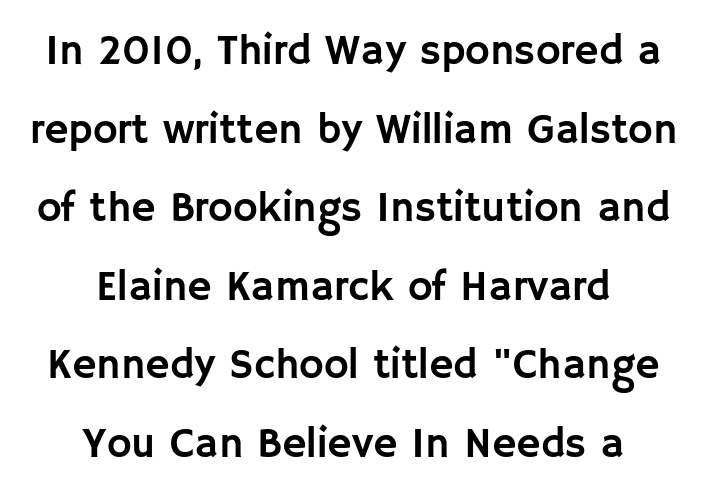
Descenders hang freely into open space. Ordinary non-slanted type is in use. Spacing verdict: proportional, widths tailored to each character. Here the glyphs are tracked normally, forming tight word shapes. The letters carry no serifs — their stems end cleanly without finishing strokes. The lines in this sample share a center point and differ in where they start and stop.
